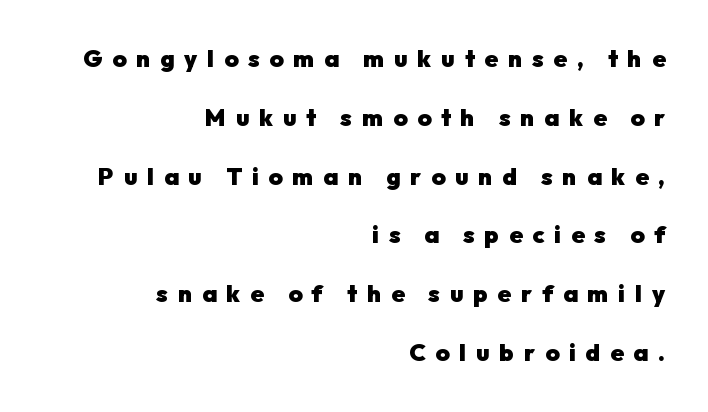
Q: Is the text bold? A: Yes.
Q: Is the text italic (slanted)? A: No, it is upright.
Q: Is the text underlined? A: No.
Q: How is the paragraph aligned? A: Right-aligned.
Q: Is the spacing between letters normal or unusually wide? A: Unusually wide.
Q: Is the spacing between lines tight, normal or loose? A: Loose.
